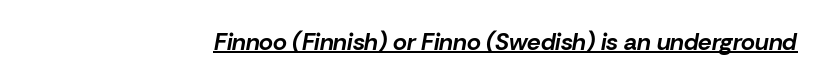
{"italic": "yes", "lean": "right", "slant_degrees": 10, "bold": "yes", "underline": "yes", "letter_spacing": "normal", "letter_spacing_em": 0.0, "glyph_px": 24}
